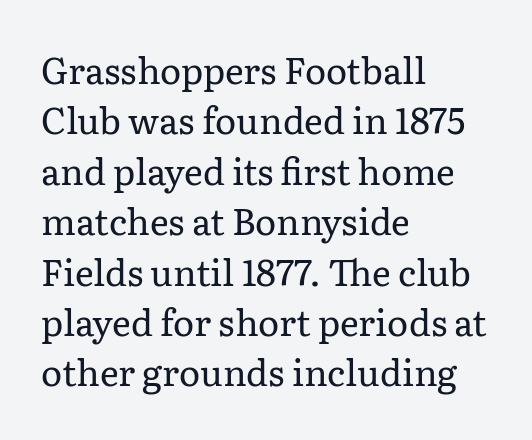
The image shows 36 px regular-weight serif type, upright; set left-aligned, normal line spacing (1.4x), normal letter spacing, not underlined; low stroke contrast and a medium x-height.
